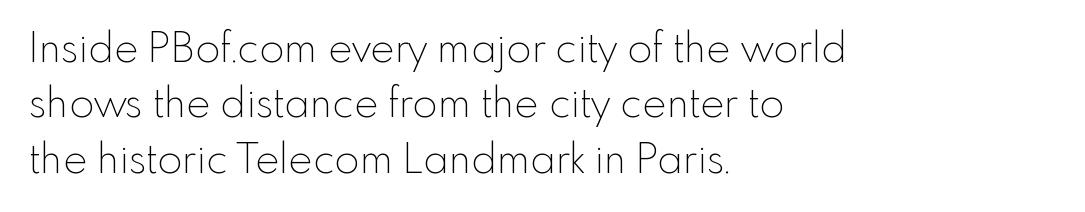
Q: Is the text bold? A: No.
Q: Is the text italic (slanted)? A: No, it is upright.
Q: Is the typeface a serif or a sans-serif typeface? A: Sans-serif.
Q: Is the text underlined? A: No.
Q: How is the paragraph aligned? A: Left-aligned.
Q: Is the spacing between letters normal or unusually wide? A: Normal.
Q: Is the spacing between lines tight, normal or loose? A: Normal.
Q: Width (condensed, normal, or wide)? A: Normal.
Q: x-height? A: Small.
Q: Monospaced? A: No.
